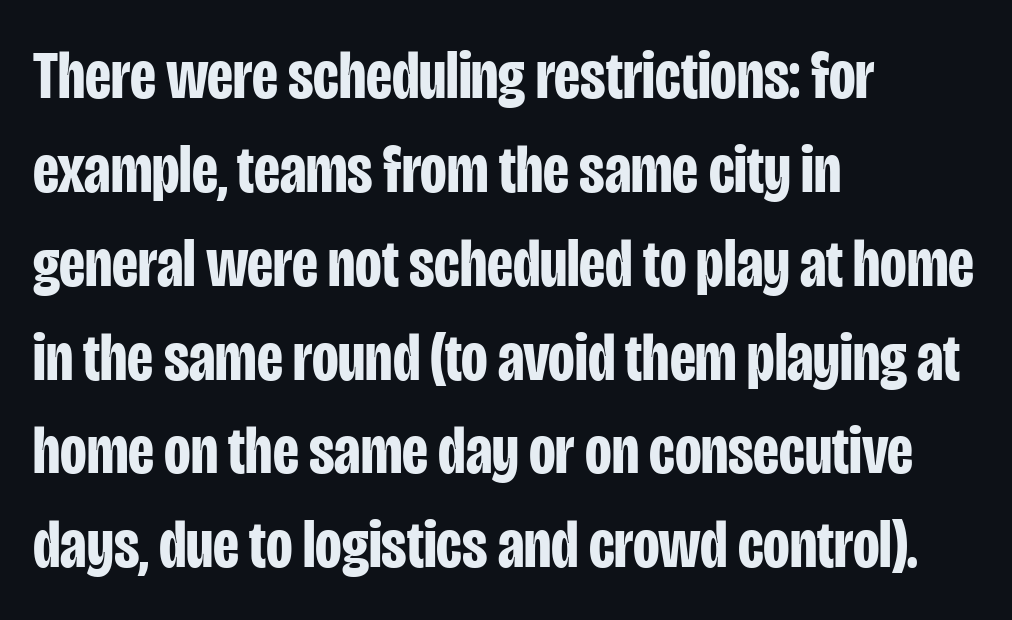
{"serif": "no", "italic": "no", "bold": "yes", "weight": "bold", "width": "condensed", "stroke_contrast": "low", "x_height": "large", "monospaced": "no", "underline": "no", "align": "left", "line_spacing": "normal", "line_spacing_ratio": 1.36, "letter_spacing": "normal", "letter_spacing_em": 0.0, "glyph_px": 69}
